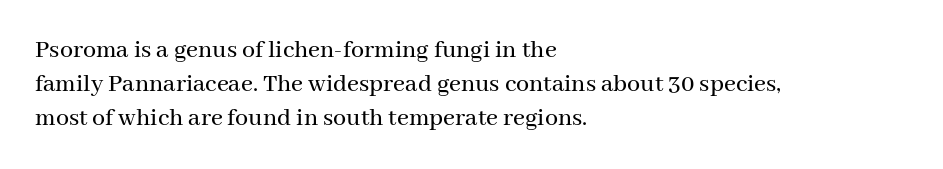
Q: Is the text italic (slanted)? A: No, it is upright.
Q: Is the text underlined? A: No.
Q: How is the paragraph aligned? A: Left-aligned.
Q: Is the spacing between letters normal or unusually wide? A: Normal.
Q: Is the spacing between lines tight, normal or loose? A: Normal.
